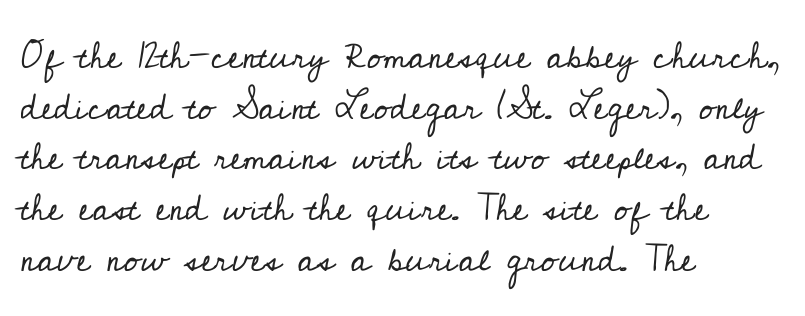
{"serif": "yes", "bold": "no", "weight": "regular", "width": "normal", "stroke_contrast": "low", "x_height": "small", "monospaced": "no", "underline": "no", "align": "left", "line_spacing": "normal", "line_spacing_ratio": 1.37, "letter_spacing": "normal", "letter_spacing_em": 0.0, "glyph_px": 37}
